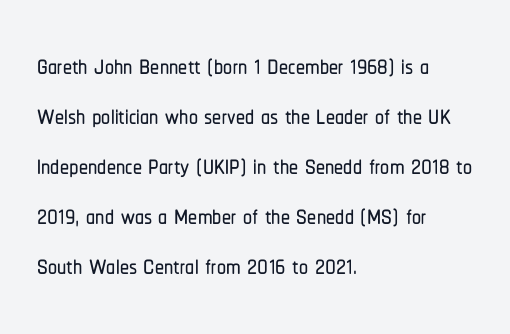
Q: Is the text italic (slanted)? A: No, it is upright.
Q: Is the typeface a serif or a sans-serif typeface? A: Sans-serif.
Q: Is the text underlined? A: No.
Q: How is the paragraph aligned? A: Left-aligned.
Q: Is the spacing between letters normal or unusually wide? A: Normal.
Q: Is the spacing between lines tight, normal or loose? A: Normal.
Q: Width (condensed, normal, or wide)? A: Condensed.
Q: Stroke contrast? A: Low.
Q: x-height? A: Medium.
Q: Monospaced? A: No.
